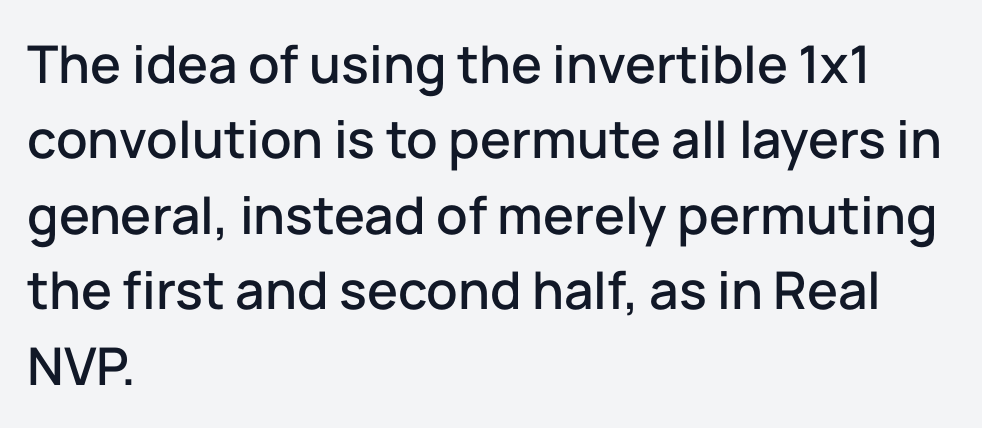
The image shows 52 px sans-serif type, upright; set left-aligned, normal line spacing (1.45x), normal letter spacing, not underlined; low stroke contrast and a medium x-height.
